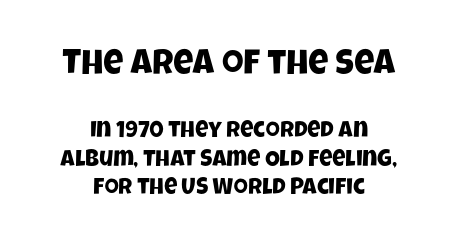
Q: Is the typeface a serif or a sans-serif typeface? A: Sans-serif.
Q: Is the text underlined? A: No.
Q: How is the paragraph aligned? A: Centered.
Q: Is the spacing between letters normal or unusually wide? A: Normal.
Q: Which block of text is set in a larger size, the first (top) or the second (bottom)? A: The first (top) one.
Q: Width (condensed, normal, or wide)? A: Condensed.
Q: Stroke contrast? A: Low.
Q: x-height? A: Large.
Q: Monospaced? A: No.
